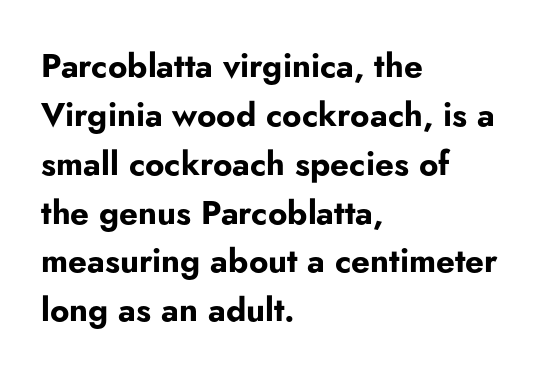
I'd describe the lettering as bold — thick and assertive. No feet cap the strokes, marking this as sans-serif type. The string is rendered with underlining switched off. Horizontally, the lines are justified to the leading edge only. Look at the tracking — it's just the regular setting, nothing added.
